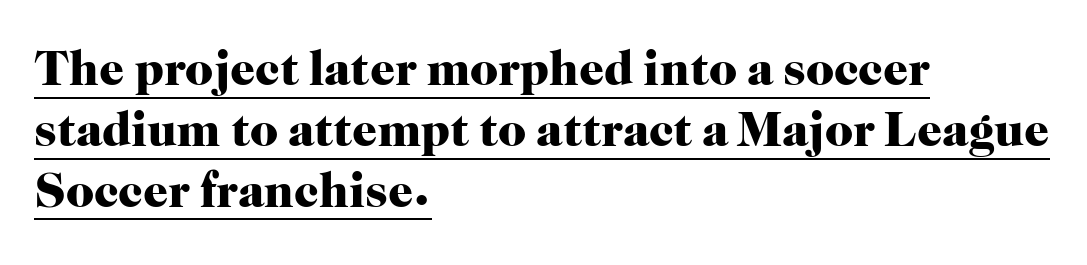
Q: Is the text bold? A: Yes.
Q: Is the text italic (slanted)? A: No, it is upright.
Q: Is the typeface a serif or a sans-serif typeface? A: Serif.
Q: Is the text underlined? A: Yes.
Q: How is the paragraph aligned? A: Left-aligned.
Q: Is the spacing between letters normal or unusually wide? A: Normal.
Q: Width (condensed, normal, or wide)? A: Normal.
Q: Stroke contrast? A: High.
Q: x-height? A: Medium.
Q: Monospaced? A: No.
